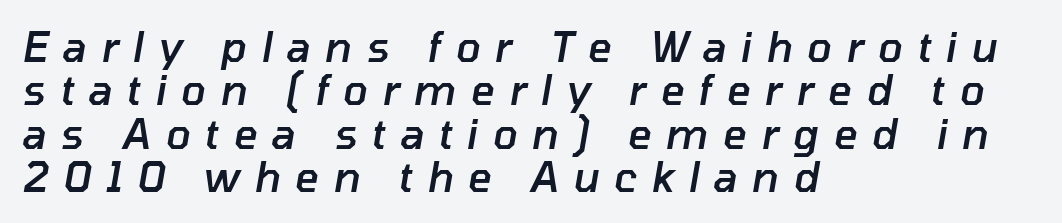
{"italic": "yes", "lean": "right", "slant_degrees": 10, "bold": "semi", "weight": "semibold", "width": "normal", "stroke_contrast": "low", "x_height": "medium", "monospaced": "no", "underline": "no", "align": "left", "line_spacing": "tight", "line_spacing_ratio": 1.06, "letter_spacing": "wide", "letter_spacing_em": 0.35, "glyph_px": 41}
